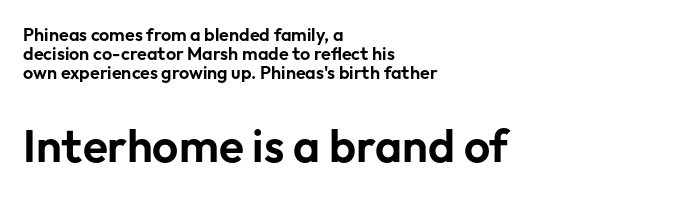
Q: Is the text italic (slanted)? A: No, it is upright.
Q: Is the typeface a serif or a sans-serif typeface? A: Sans-serif.
Q: Is the text underlined? A: No.
Q: How is the paragraph aligned? A: Left-aligned.
Q: Is the spacing between letters normal or unusually wide? A: Normal.
Q: Is the spacing between lines tight, normal or loose? A: Tight.
Q: Which block of text is set in a larger size, the first (top) or the second (bottom)? A: The second (bottom) one.
Q: Width (condensed, normal, or wide)? A: Normal.
Q: Stroke contrast? A: Low.
Q: x-height? A: Medium.
Q: Monospaced? A: No.
